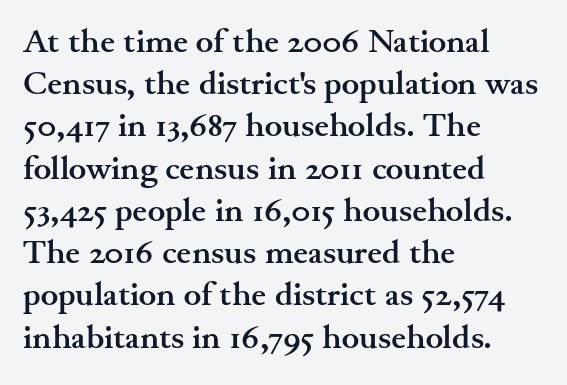
The image shows 33 px semibold, wide serif type, upright; set left-aligned, normal line spacing (1.28x), normal letter spacing, not underlined; medium stroke contrast and a small x-height.
